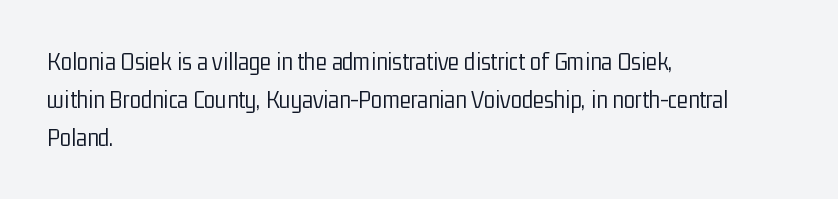
The image shows 26 px text type, upright; set left-aligned, normal line spacing (1.46x), normal letter spacing, not underlined.
